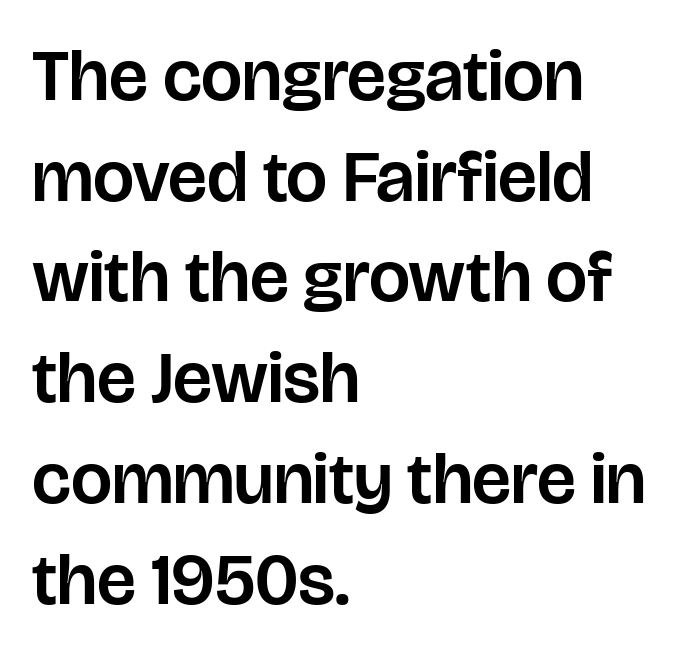
{"serif": "no", "italic": "no", "width": "normal", "stroke_contrast": "low", "x_height": "large", "monospaced": "no", "underline": "no", "align": "left", "line_spacing": "normal", "line_spacing_ratio": 1.38, "letter_spacing": "normal", "letter_spacing_em": 0.0, "glyph_px": 73}
